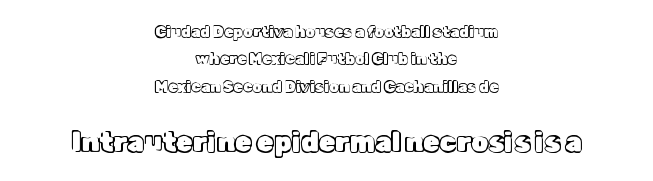
{"italic": "no", "underline": "no", "align": "center", "line_spacing_ratio": 1.82, "letter_spacing": "normal", "letter_spacing_em": 0.0, "larger_block": "second", "size_ratio": 1.8, "glyph_px": 27}
